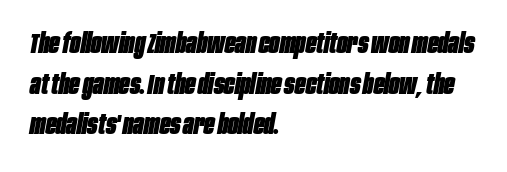
Think of a printed novel: that variable character pitch is what you see here. Normally led — the rows are evenly, conventionally spaced. Tall strokes in this sample are angled rather than plumb. Layout note: lines flush left. Weight: bold.
